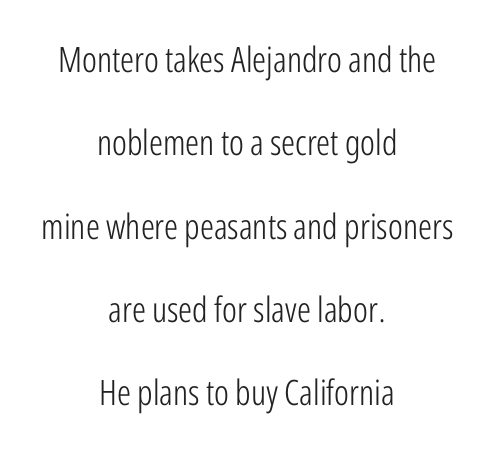
{"serif": "no", "italic": "no", "bold": "no", "weight": "light", "width": "condensed", "stroke_contrast": "low", "x_height": "medium", "monospaced": "no", "underline": "no", "align": "center", "line_spacing": "loose", "line_spacing_ratio": 2.38, "letter_spacing": "normal", "letter_spacing_em": 0.0, "glyph_px": 35}
